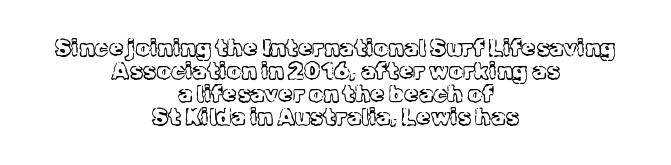
{"italic": "no", "bold": "no", "underline": "no", "align": "center", "line_spacing": "tight", "line_spacing_ratio": 1.0, "letter_spacing": "normal", "letter_spacing_em": 0.0, "glyph_px": 23}
